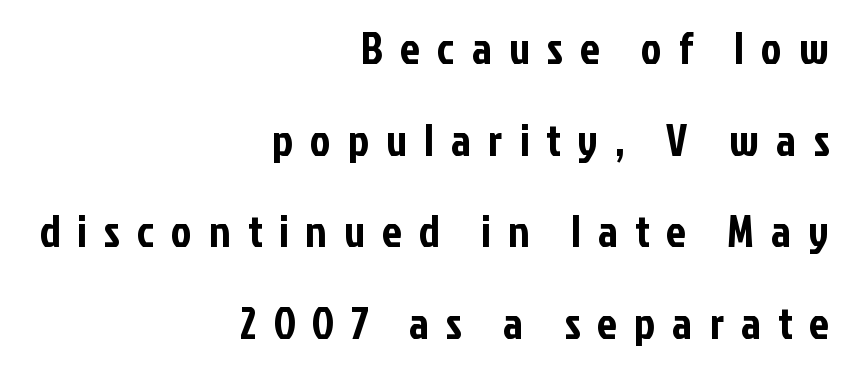
Q: Is the text italic (slanted)? A: No, it is upright.
Q: Is the typeface a serif or a sans-serif typeface? A: Sans-serif.
Q: Is the text underlined? A: No.
Q: How is the paragraph aligned? A: Right-aligned.
Q: Is the spacing between letters normal or unusually wide? A: Unusually wide.
Q: Is the spacing between lines tight, normal or loose? A: Loose.
Q: Width (condensed, normal, or wide)? A: Condensed.
Q: Stroke contrast? A: Low.
Q: x-height? A: Medium.
Q: Monospaced? A: No.
